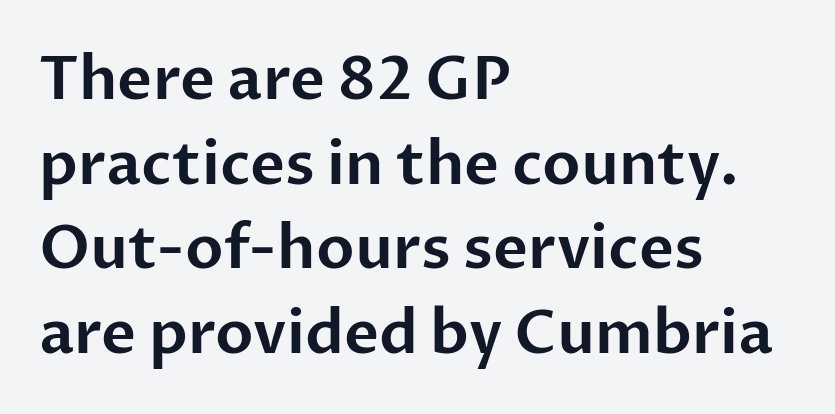
The image shows 60 px sans-serif type, upright; set left-aligned, normal line spacing (1.41x), normal letter spacing, not underlined; low stroke contrast and a medium x-height.
